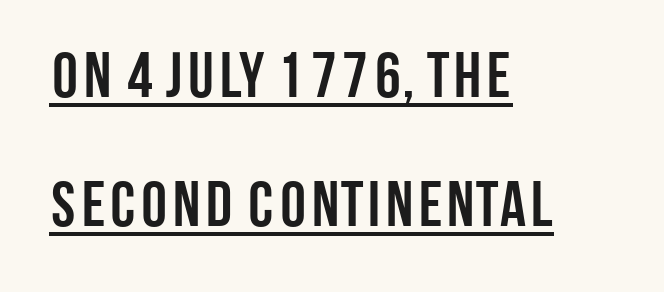
Q: Is the text bold? A: Yes.
Q: Is the text italic (slanted)? A: No, it is upright.
Q: Is the typeface a serif or a sans-serif typeface? A: Sans-serif.
Q: Is the text underlined? A: Yes.
Q: How is the paragraph aligned? A: Left-aligned.
Q: Is the spacing between letters normal or unusually wide? A: Normal.
Q: Is the spacing between lines tight, normal or loose? A: Loose.
Q: Width (condensed, normal, or wide)? A: Condensed.
Q: Stroke contrast? A: Low.
Q: x-height? A: Large.
Q: Monospaced? A: No.
